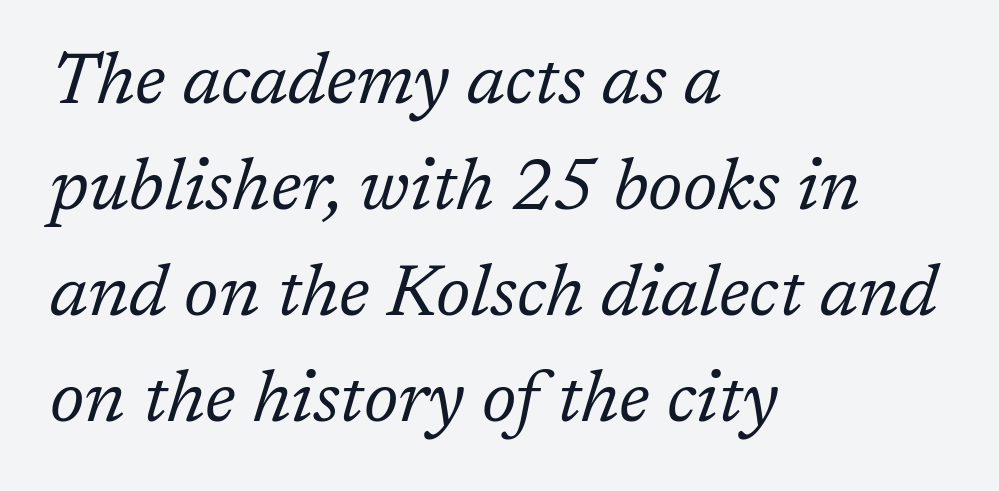
The rendering shows small feet on the letterforms — a serif design. These lines keep a tight, regular rhythm from letter to letter. If you drew a ruler down the left edge, every line would touch it. This sample keeps an unexceptional amount of space between lines. Stems and bowls with no extra thickness — not bold. The passage shown is not underscored anywhere.
